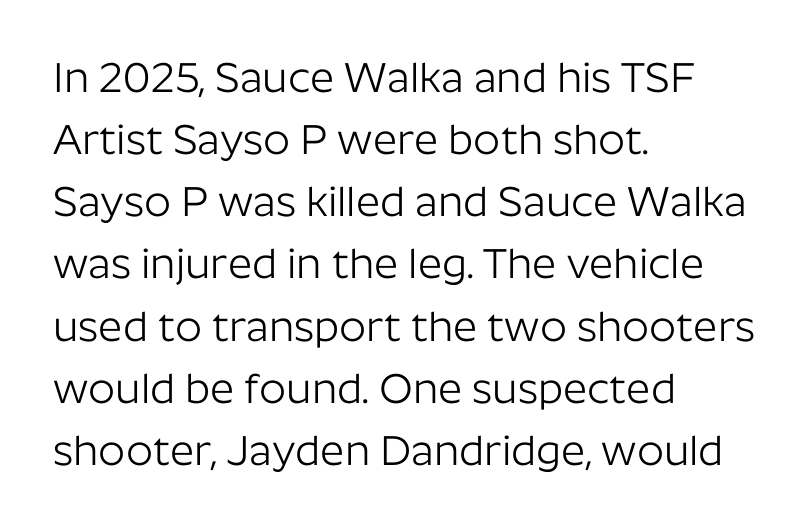
Is this a sans? Yes — the strokes have no serifs. Rendered with straight, roman letterforms. The face looks like a standard text weight, possibly lighter. Short and long lines alike share a common starting point at left. What's the leading like? Ordinary, nothing unusual. The passage shown is typed in a proportional face where columns would drift.
